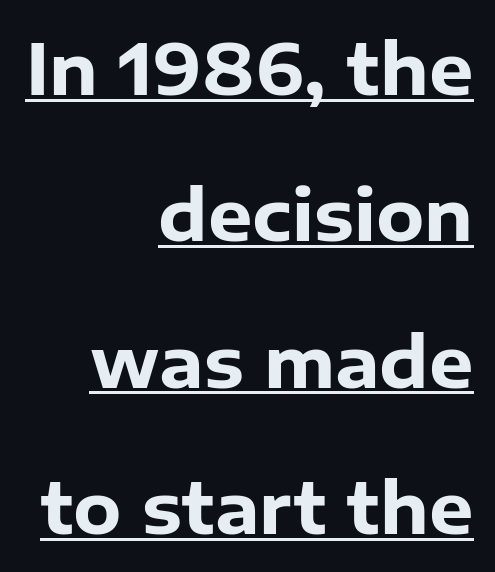
The image shows 70 px heavy sans-serif type, upright; set right-aligned, loose line spacing (2.09x), normal letter spacing, underlined; low stroke contrast and a medium x-height.
